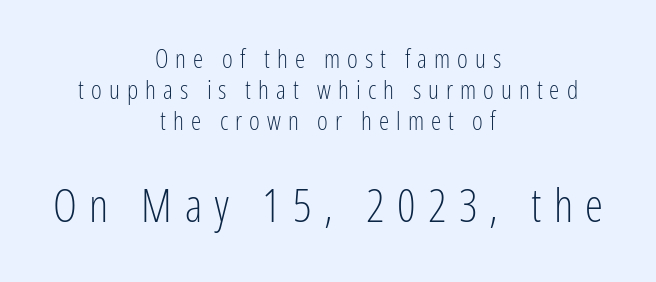
Q: Is the text bold? A: No.
Q: Is the text italic (slanted)? A: No, it is upright.
Q: Is the typeface a serif or a sans-serif typeface? A: Sans-serif.
Q: Is the text underlined? A: No.
Q: How is the paragraph aligned? A: Centered.
Q: Is the spacing between letters normal or unusually wide? A: Unusually wide.
Q: Which block of text is set in a larger size, the first (top) or the second (bottom)? A: The second (bottom) one.
Q: Width (condensed, normal, or wide)? A: Condensed.
Q: Stroke contrast? A: Low.
Q: x-height? A: Medium.
Q: Monospaced? A: No.
